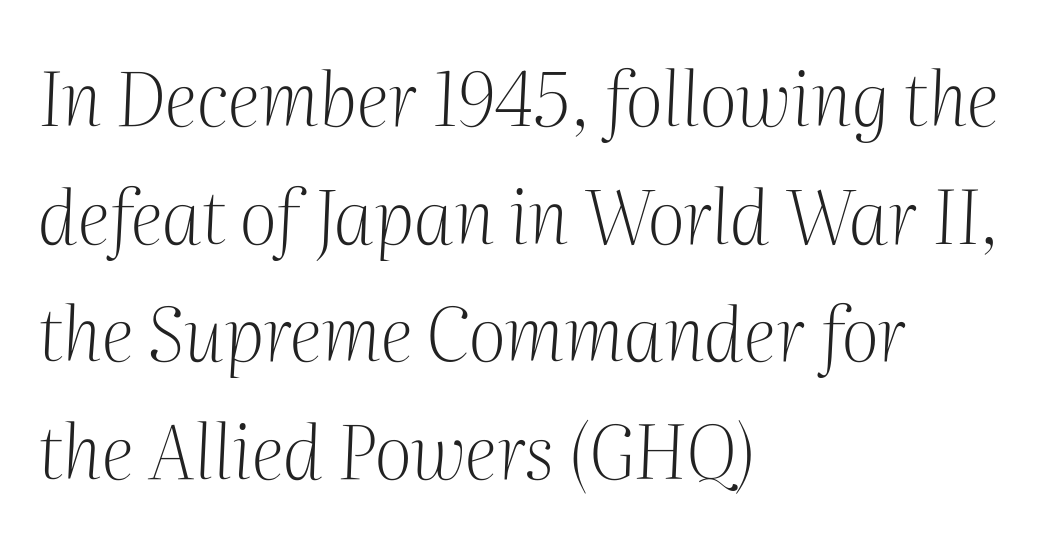
The image shows 74 px light serif type, italic (leaning right); set left-aligned, normal line spacing (1.59x), normal letter spacing, not underlined; medium stroke contrast and a medium x-height.
